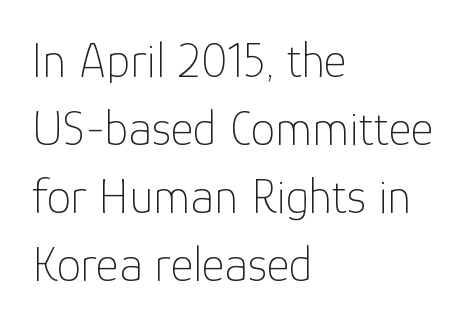
Q: Is the text bold? A: No.
Q: Is the text italic (slanted)? A: No, it is upright.
Q: Is the typeface a serif or a sans-serif typeface? A: Sans-serif.
Q: Is the text underlined? A: No.
Q: How is the paragraph aligned? A: Left-aligned.
Q: Is the spacing between letters normal or unusually wide? A: Normal.
Q: Is the spacing between lines tight, normal or loose? A: Normal.
Q: Width (condensed, normal, or wide)? A: Normal.
Q: Stroke contrast? A: Low.
Q: x-height? A: Medium.
Q: Monospaced? A: No.
